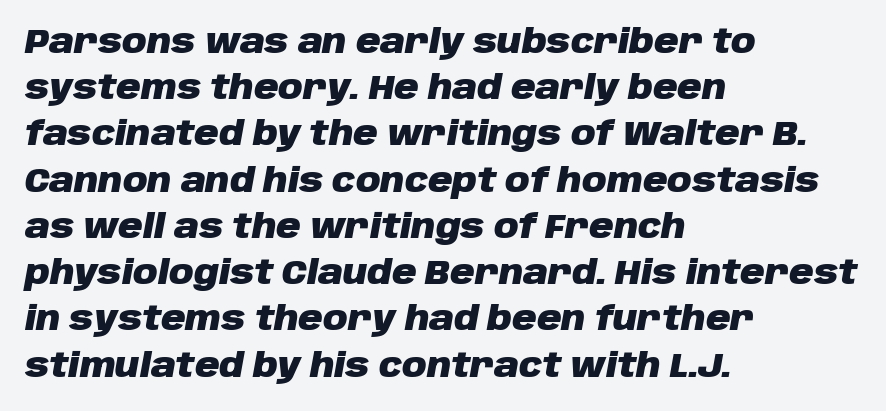
Q: Is the text bold? A: Yes.
Q: Is the text italic (slanted)? A: Yes, it leans right by about 10 degrees.
Q: Is the text underlined? A: No.
Q: How is the paragraph aligned? A: Left-aligned.
Q: Is the spacing between letters normal or unusually wide? A: Normal.
Q: Is the spacing between lines tight, normal or loose? A: Normal.
Q: Width (condensed, normal, or wide)? A: Normal.
Q: Stroke contrast? A: Low.
Q: x-height? A: Large.
Q: Monospaced? A: No.
